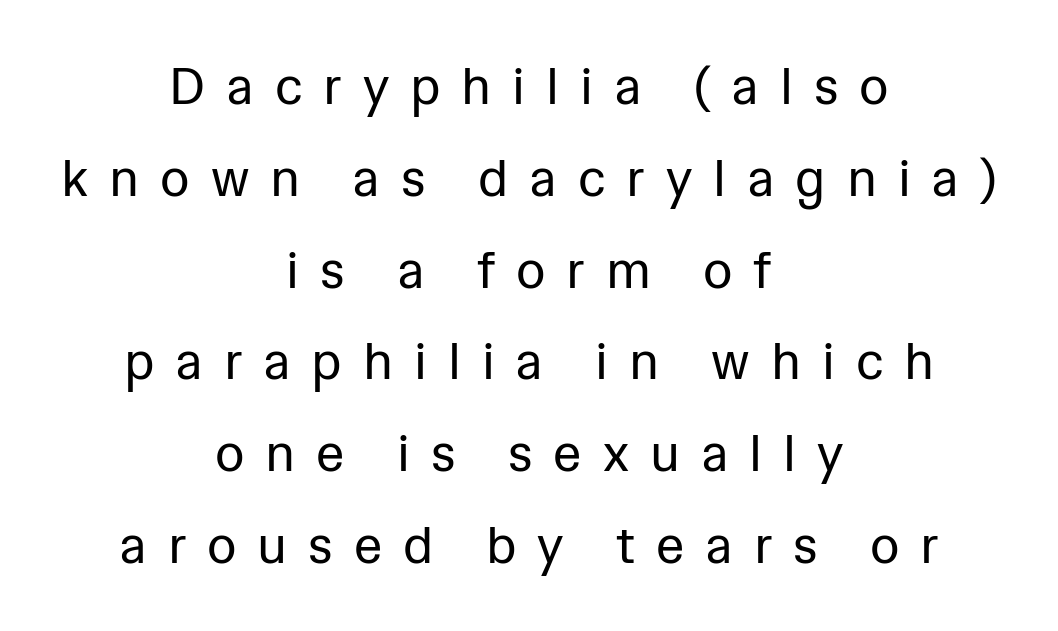
The type is letterspaced generously, with wide tracking. No feet cap the strokes, marking this as sans-serif type. Spacing verdict: proportional, widths tailored to each character. Anything drawn beneath the words? Only blank space. Summary of weight: not heavy and not bold.
